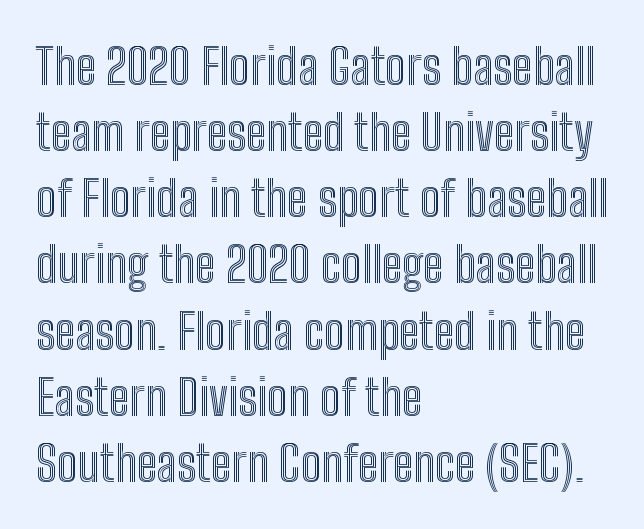
Q: Is the text italic (slanted)? A: No, it is upright.
Q: Is the text underlined? A: No.
Q: How is the paragraph aligned? A: Left-aligned.
Q: Is the spacing between letters normal or unusually wide? A: Normal.
Q: Is the spacing between lines tight, normal or loose? A: Normal.
Q: Width (condensed, normal, or wide)? A: Condensed.
Q: x-height? A: Medium.
Q: Monospaced? A: No.
